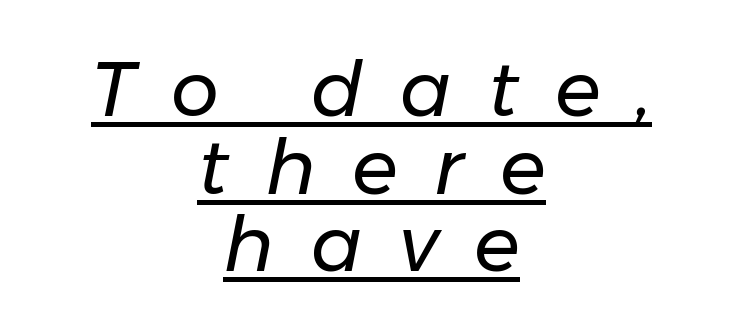
Layout note: lines centered. The rendering uses natural spacing where letterforms have individual widths. Each word looks stretched out because of the extra space between its letters. This is not heavy type; no bold has been used. Vertically, the passage feels compressed, each row crowding the next.
